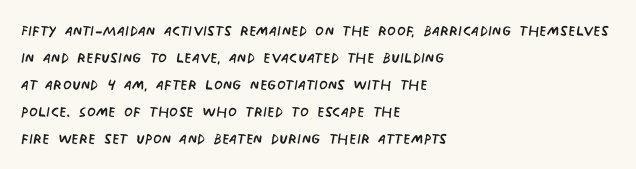
Q: Is the text bold? A: No.
Q: Is the text underlined? A: No.
Q: How is the paragraph aligned? A: Left-aligned.
Q: Is the spacing between letters normal or unusually wide? A: Normal.
Q: Is the spacing between lines tight, normal or loose? A: Normal.
